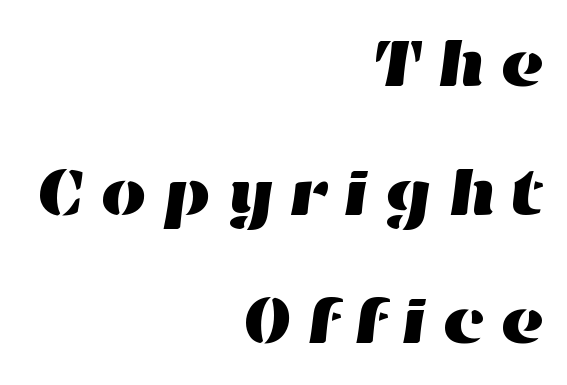
{"width": "wide", "stroke_contrast": "high", "x_height": "medium", "monospaced": "no", "underline": "no", "align": "right", "line_spacing": "loose", "line_spacing_ratio": 1.92, "letter_spacing": "wide", "letter_spacing_em": 0.2, "glyph_px": 67}
